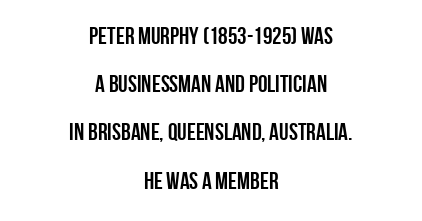
The image shows 24 px bold type, upright; set centered, loose line spacing (2.01x), normal letter spacing, not underlined.
